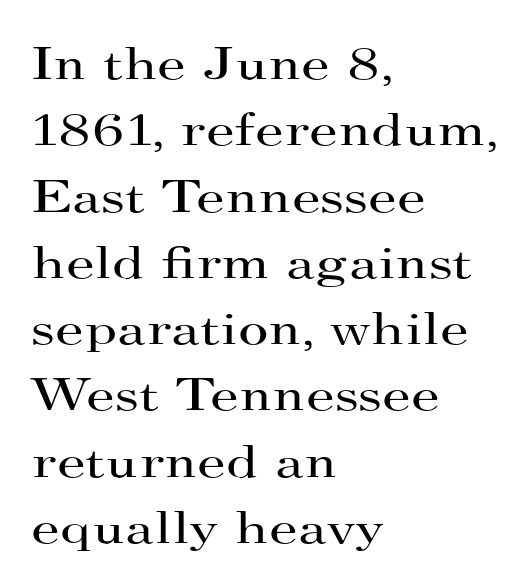
The image shows 47 px regular-weight, wide serif type, upright; set left-aligned, normal line spacing (1.41x), normal letter spacing, not underlined; high stroke contrast and a small x-height.
